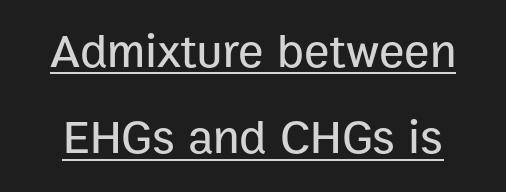
The image shows 48 px sans-serif type, upright; set line spacing 1.8x, normal letter spacing, underlined; low stroke contrast and a medium x-height.
